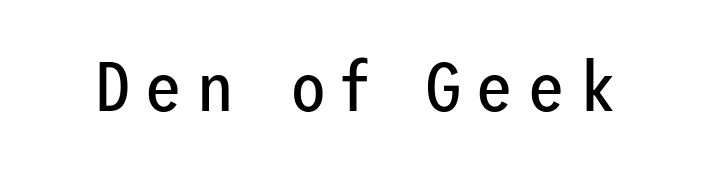
The string is rendered with underlining switched off. Do the letters lean? They stand straight. Ink coverage per letter is moderate at most. This sample uses a sans-serif face.
